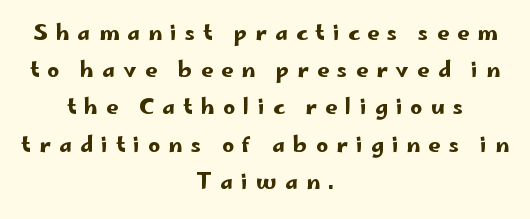
The rag falls on both sides of this text block equally. The lettering holds an erect, upright posture throughout. Short note: letters widely spaced. A bare baseline throughout the passage.
